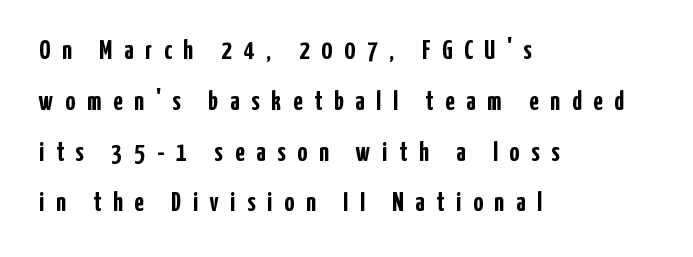
The image shows 27 px bold type, upright; set left-aligned, line spacing 1.88x, unusually wide letter spacing (+0.44 em), not underlined.
